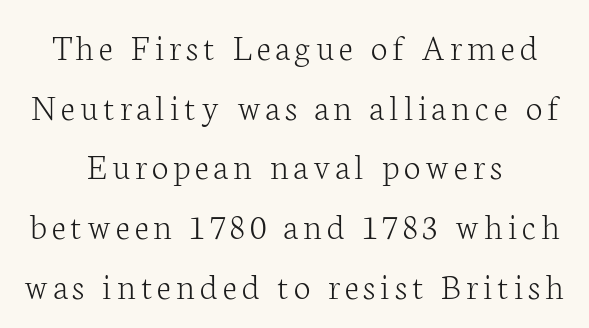
{"serif": "yes", "italic": "no", "bold": "no", "weight": "light", "width": "normal", "stroke_contrast": "low", "x_height": "medium", "monospaced": "no", "underline": "no", "align": "center", "line_spacing": "normal", "line_spacing_ratio": 1.57, "glyph_px": 38}
